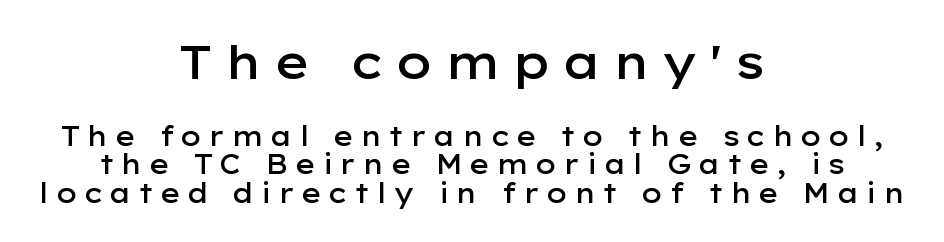
Line starts and ends both wander, symmetrically. Rule under the text: the space is simply empty. The letters stand straight up with perfectly vertical stems. Is the letter spacing exaggerated? Yes — the characters are pushed far apart. This sample has the flowing, uneven cadence of proportional lettering. The face used here appears at its bigger size in the upper chunk.
